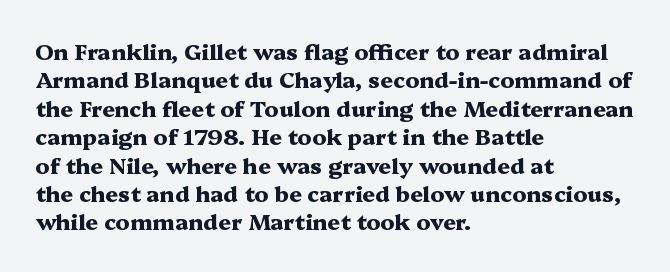
The image shows 22 px bold type, upright; set left-aligned, normal line spacing (1.29x), normal letter spacing, not underlined.
